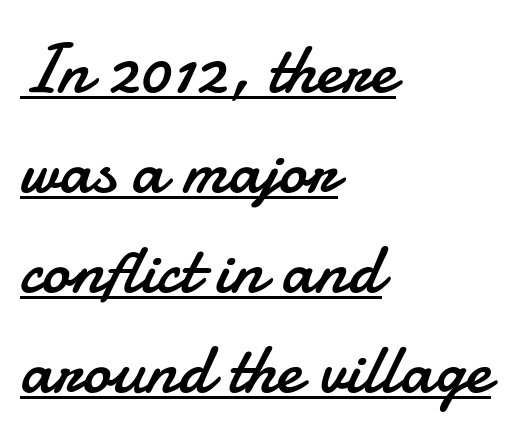
{"serif": "no", "bold": "no", "weight": "regular", "width": "normal", "stroke_contrast": "low", "x_height": "small", "monospaced": "no", "underline": "yes", "align": "left", "line_spacing": "normal", "line_spacing_ratio": 1.41, "letter_spacing": "normal", "letter_spacing_em": 0.0, "glyph_px": 71}
